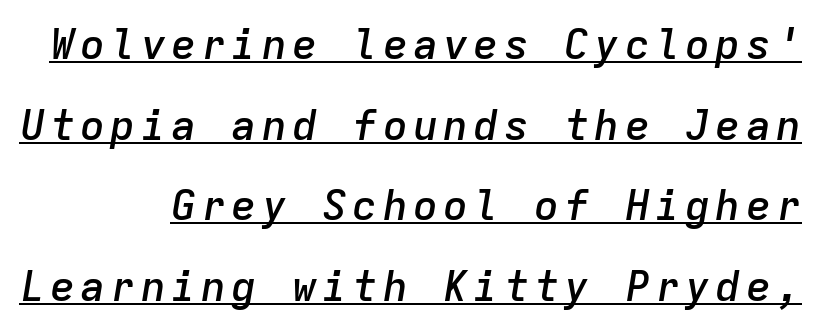
The passage shown stacks its lines with a broad gap. The rendering applies a slant to the glyphs. Slightly chunky letters — semibold, I'd say, not full bold. Caption: lettering with a line underneath.
